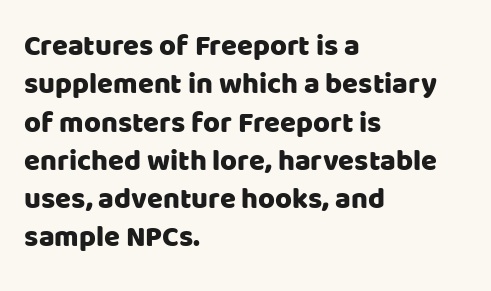
A student would call this left alignment; a typographer would say flush left, rag right. Regarding leading, the lines here are spaced in the standard way. Here the glyphs are tracked normally, forming tight word shapes. Nobody drew a line under any word here. Letterform terminals end flat and unadorned throughout the passage.
